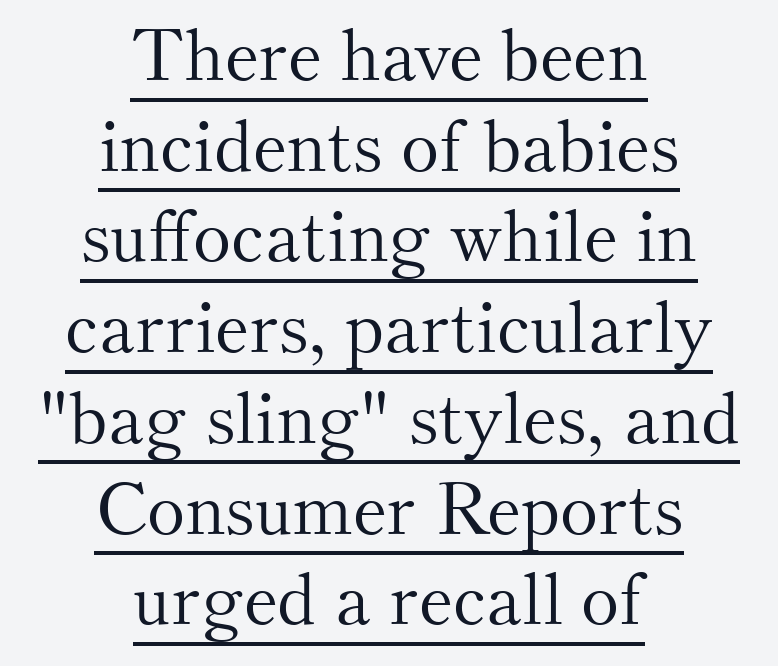
Vertical stems look standard width or narrower in stroke. Spacing between characters is what you'd get straight out of the box. One-word summary of the alignment: center. Proportional: the letters do not fall into vertical columns. Honestly, the row spacing looks completely unremarkable. Check the space under the baseline: a stroke is drawn there.
